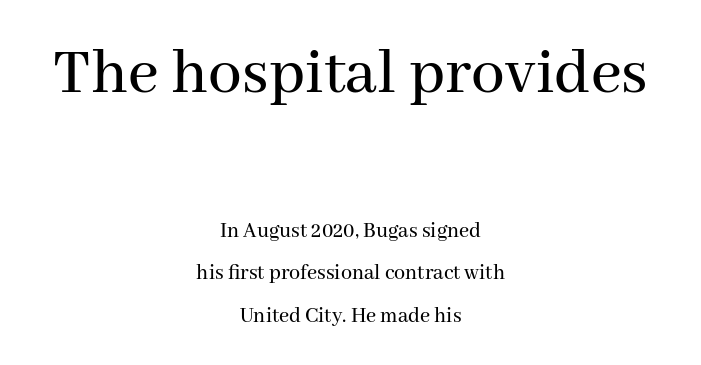
The image shows 67 px serif type, upright; set centered, loose line spacing (1.93x), normal letter spacing, not underlined; the first (top) block is 3.05x larger; medium stroke contrast and a medium x-height.
